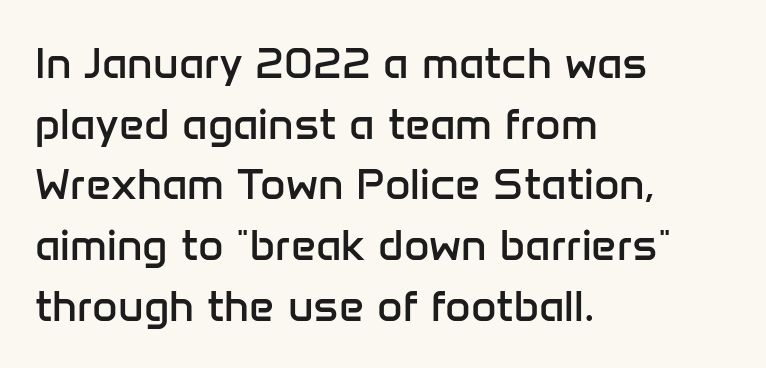
Weight: in the light-to-regular range. To sum up the face: it is a sans, with no serifs. This sample is left-justified, so line endings fall wherever the words run out. Letters rest on an invisible, unmarked baseline.
